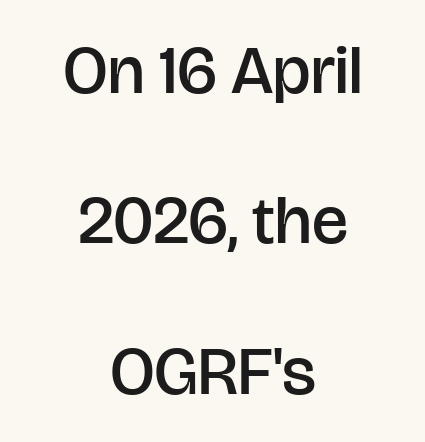
Q: Is the text bold? A: Semi-bold.
Q: Is the text italic (slanted)? A: No, it is upright.
Q: Is the typeface a serif or a sans-serif typeface? A: Sans-serif.
Q: Is the text underlined? A: No.
Q: How is the paragraph aligned? A: Centered.
Q: Is the spacing between letters normal or unusually wide? A: Normal.
Q: Is the spacing between lines tight, normal or loose? A: Loose.
Q: Width (condensed, normal, or wide)? A: Normal.
Q: Stroke contrast? A: Low.
Q: x-height? A: Large.
Q: Monospaced? A: No.
